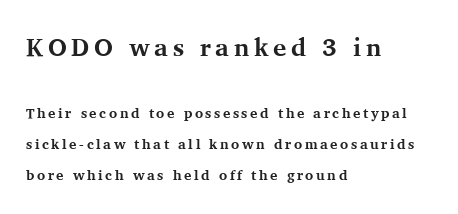
{"italic": "no", "bold": "yes", "underline": "no", "align": "left", "line_spacing": "loose", "line_spacing_ratio": 2.21, "larger_block": "first", "size_ratio": 1.79, "glyph_px": 25}
